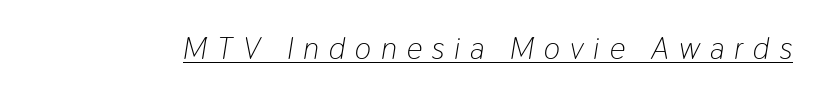
Q: Is the text bold? A: No.
Q: Is the text italic (slanted)? A: Yes, it leans right by about 9 degrees.
Q: Is the text underlined? A: Yes.
Q: Is the spacing between letters normal or unusually wide? A: Unusually wide.
Q: Width (condensed, normal, or wide)? A: Condensed.
Q: Stroke contrast? A: Low.
Q: x-height? A: Medium.
Q: Monospaced? A: No.
